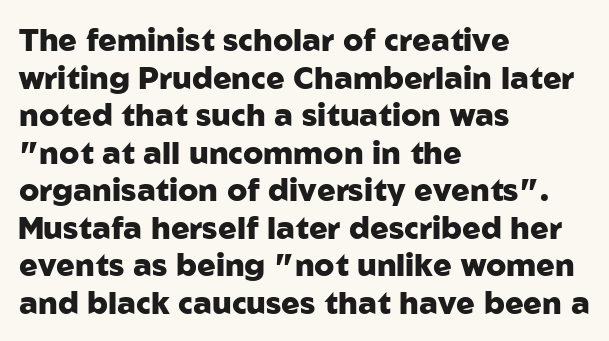
The image shows 31 px heavy sans-serif type, upright; set left-aligned, line spacing 1.21x, normal letter spacing, not underlined; low stroke contrast and a medium x-height.
